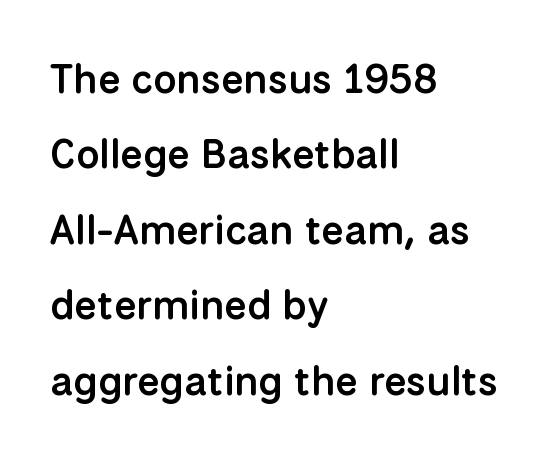
The image shows 41 px semibold sans-serif type, upright; set left-aligned, line spacing 1.84x, normal letter spacing, not underlined; low stroke contrast and a medium x-height.
